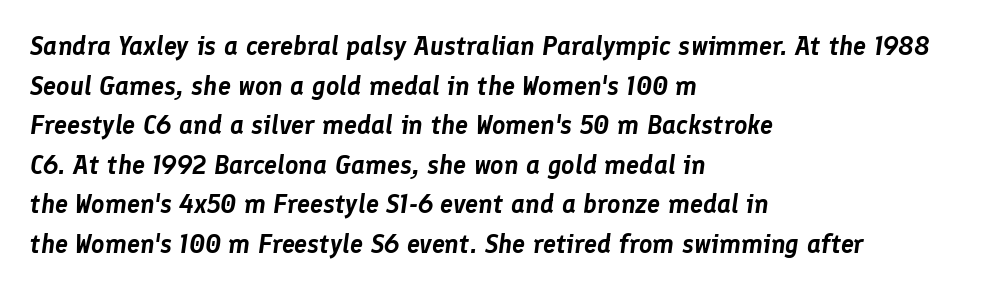
Q: Is the text italic (slanted)? A: Yes, it leans right by about 8 degrees.
Q: Is the text underlined? A: No.
Q: How is the paragraph aligned? A: Left-aligned.
Q: Is the spacing between letters normal or unusually wide? A: Normal.
Q: Is the spacing between lines tight, normal or loose? A: Normal.
